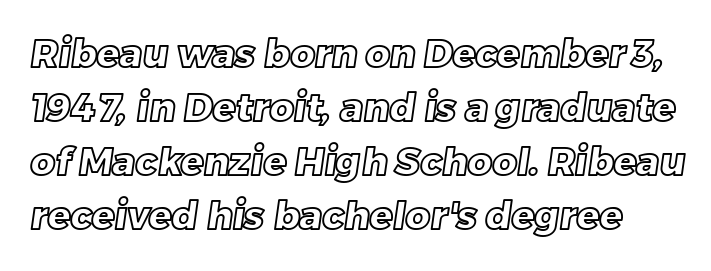
Inter-character spacing is left at the font's built-in metrics. Underlining? Definitely not there. Baseline-to-baseline distance is the conventional proportion of letter height. Note the varied advance widths — an 'i' is clearly narrower than an 'm'.
